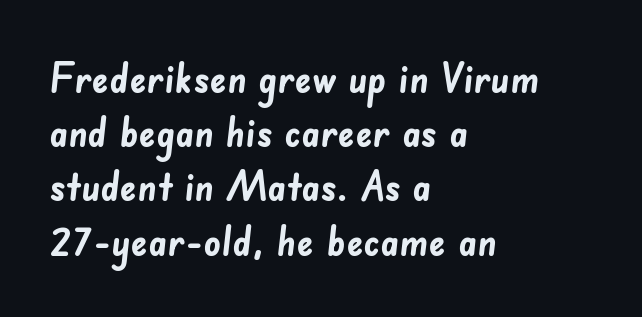
The image shows 42 px semibold sans-serif type; set left-aligned, normal line spacing (1.29x), normal letter spacing, not underlined; low stroke contrast and a small x-height.
